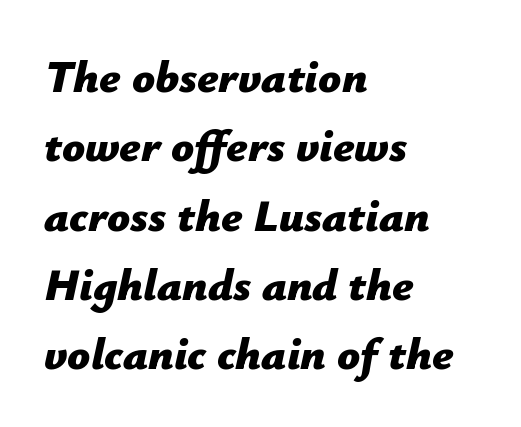
Q: Is the text bold? A: Yes.
Q: Is the text italic (slanted)? A: Yes, it leans right by about 12 degrees.
Q: Is the text underlined? A: No.
Q: How is the paragraph aligned? A: Left-aligned.
Q: Is the spacing between letters normal or unusually wide? A: Normal.
Q: Is the spacing between lines tight, normal or loose? A: Normal.
Q: Width (condensed, normal, or wide)? A: Normal.
Q: Stroke contrast? A: Low.
Q: x-height? A: Medium.
Q: Monospaced? A: No.
